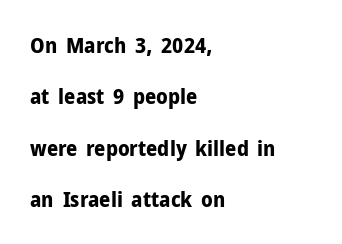
Only glyphs here, with clear space below each row. Each word holds together tightly as a unit, with standard inter-letter gaps. Weight: bold. The rendering uses a large line-height, opening up the rows. Visually the block forms a straight wall on the left and a jagged coastline on the right. The letters stand upright; this is a roman face.
